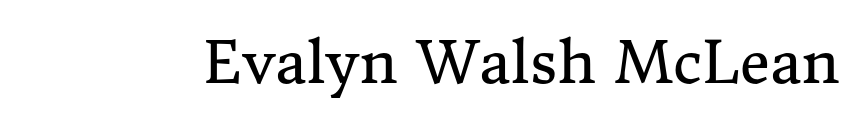
The image shows 58 px regular-weight serif type, upright; set normal letter spacing, not underlined; medium stroke contrast and a medium x-height.
